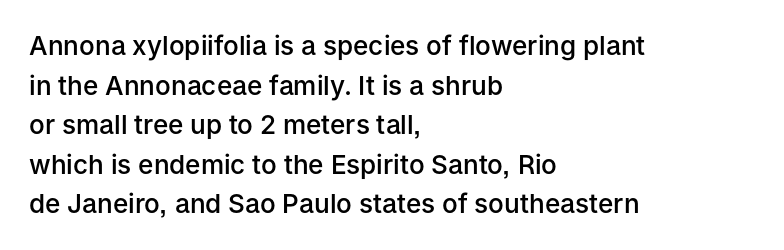
{"italic": "no", "bold": "semi", "underline": "no", "align": "left", "line_spacing": "normal", "line_spacing_ratio": 1.52, "letter_spacing": "normal", "letter_spacing_em": 0.0, "glyph_px": 26}
